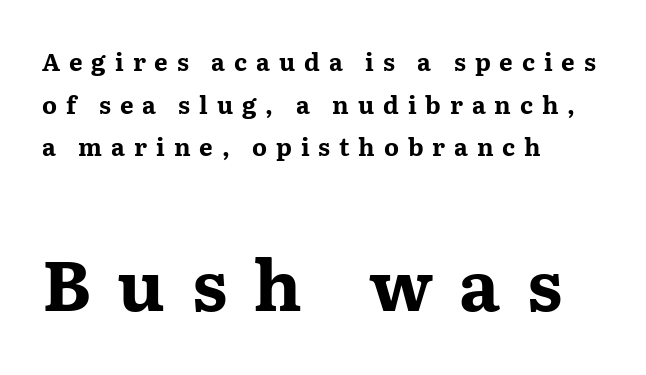
Typographically, this falls in the serif category. These lines were composed using upright roman letters. A classic flush-left, rag-right setting is used for this passage. Underline: absent.
